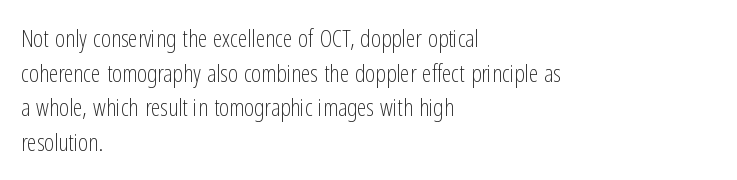
{"italic": "no", "bold": "no", "underline": "no", "align": "left", "line_spacing": "normal", "line_spacing_ratio": 1.44, "letter_spacing": "normal", "letter_spacing_em": 0.0, "glyph_px": 24}
